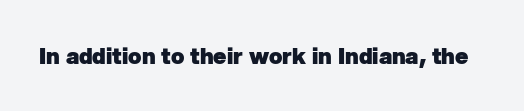
Q: Is the text bold? A: Yes.
Q: Is the text underlined? A: No.
Q: Is the spacing between letters normal or unusually wide? A: Normal.
